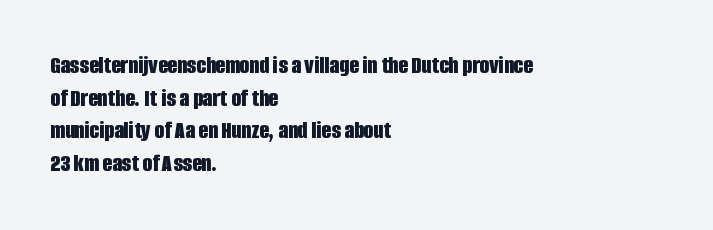
{"italic": "no", "bold": "yes", "underline": "no", "align": "left", "line_spacing": "normal", "line_spacing_ratio": 1.31, "letter_spacing": "normal", "letter_spacing_em": 0.0, "glyph_px": 25}
